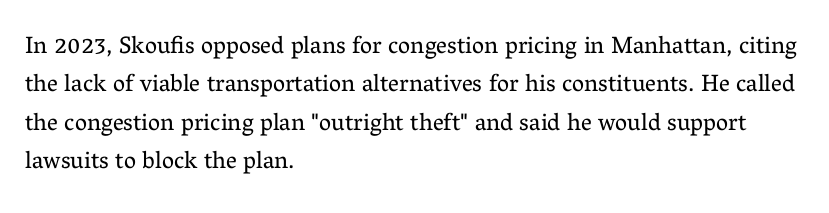
Q: Is the text bold? A: No.
Q: Is the text italic (slanted)? A: No, it is upright.
Q: Is the text underlined? A: No.
Q: How is the paragraph aligned? A: Left-aligned.
Q: Is the spacing between letters normal or unusually wide? A: Normal.
Q: Is the spacing between lines tight, normal or loose? A: Normal.
